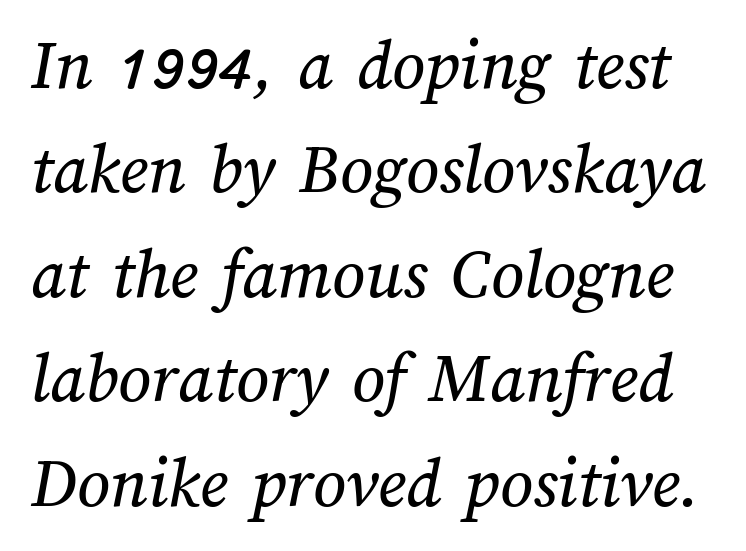
The line-height multiplier appears to be the usual default. Each word holds together tightly as a unit, with standard inter-letter gaps. Lines of text with bare space underneath. A typesetter would call this proportional, since set widths differ per character.
